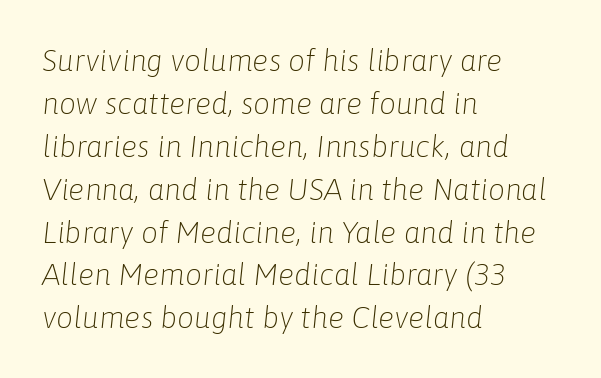
Q: Is the text bold? A: No.
Q: Is the text italic (slanted)? A: Yes, it leans right by about 6 degrees.
Q: Is the text underlined? A: No.
Q: How is the paragraph aligned? A: Left-aligned.
Q: Is the spacing between letters normal or unusually wide? A: Normal.
Q: Is the spacing between lines tight, normal or loose? A: Normal.
Q: Width (condensed, normal, or wide)? A: Normal.
Q: Stroke contrast? A: Low.
Q: x-height? A: Medium.
Q: Monospaced? A: No.
